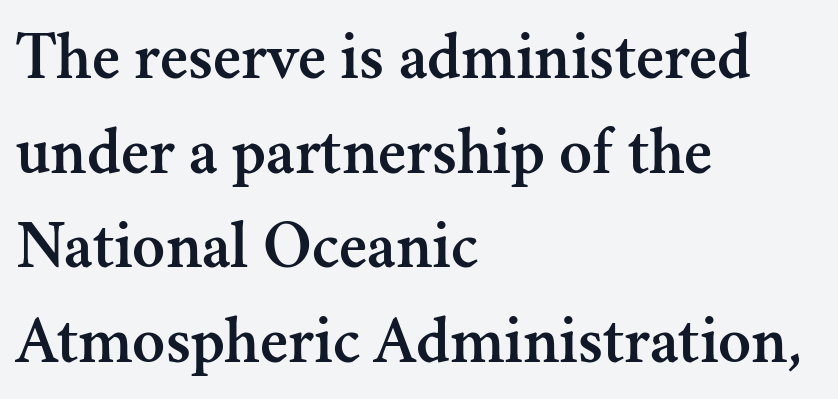
The image shows 68 px serif type, upright; set left-aligned, normal line spacing (1.39x), normal letter spacing, not underlined; medium stroke contrast and a small x-height.
